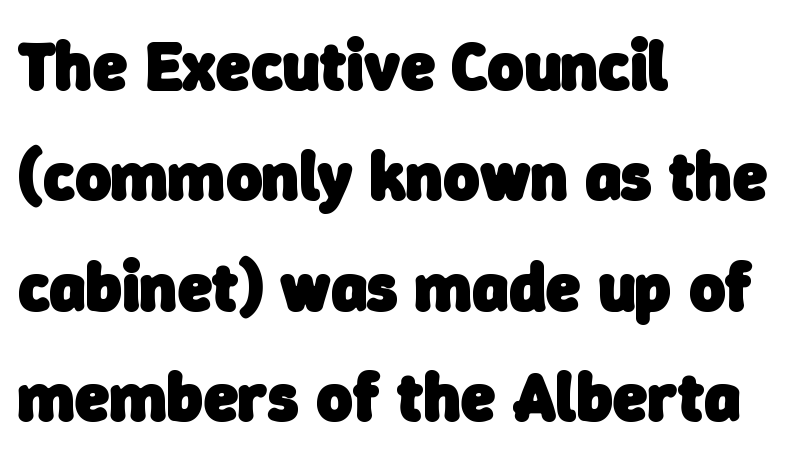
{"serif": "no", "bold": "yes", "weight": "heavy", "width": "normal", "stroke_contrast": "low", "x_height": "medium", "monospaced": "no", "underline": "no", "align": "left", "line_spacing": "normal", "line_spacing_ratio": 1.6, "letter_spacing": "normal", "letter_spacing_em": 0.0, "glyph_px": 69}
